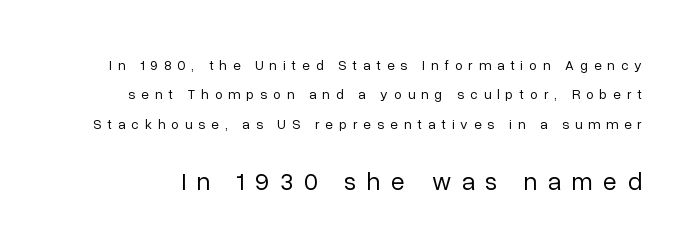
The image shows 25 px text type, upright; set loose line spacing (2.09x), unusually wide letter spacing (+0.43 em), not underlined; the second (bottom) block is 1.79x larger.
